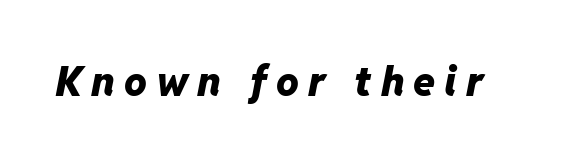
Here the designer chose a conventional face with non-uniform glyph widths. The face used here is rendered with a markedly widened letterfit. Caption: bold face, heavy strokes. A clean baseline with only descenders dipping below it.
